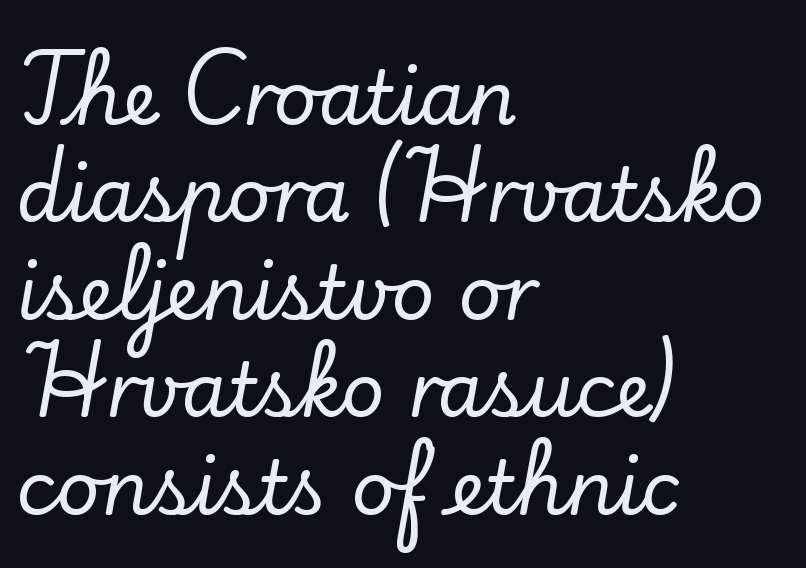
{"serif": "yes", "width": "normal", "stroke_contrast": "low", "x_height": "small", "monospaced": "no", "underline": "no", "align": "left", "line_spacing": "normal", "line_spacing_ratio": 1.3, "letter_spacing": "normal", "letter_spacing_em": 0.0, "glyph_px": 75}
